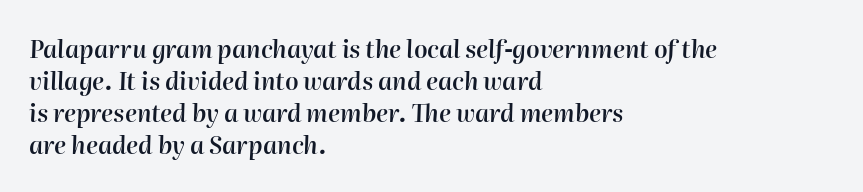
The image shows 24 px text type, italic (leaning right); set left-aligned, normal line spacing (1.34x), normal letter spacing, not underlined.
